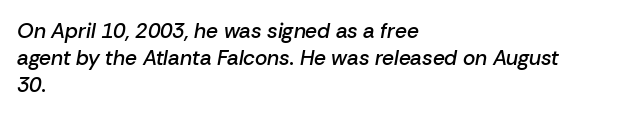
{"italic": "yes", "lean": "right", "slant_degrees": 10, "bold": "semi", "underline": "no", "align": "left", "line_spacing": "normal", "line_spacing_ratio": 1.29, "letter_spacing": "normal", "letter_spacing_em": 0.0, "glyph_px": 21}
